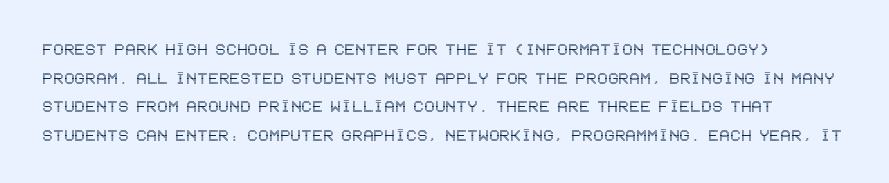
The image shows 20 px text type, upright; set normal line spacing (1.43x), normal letter spacing, not underlined.
